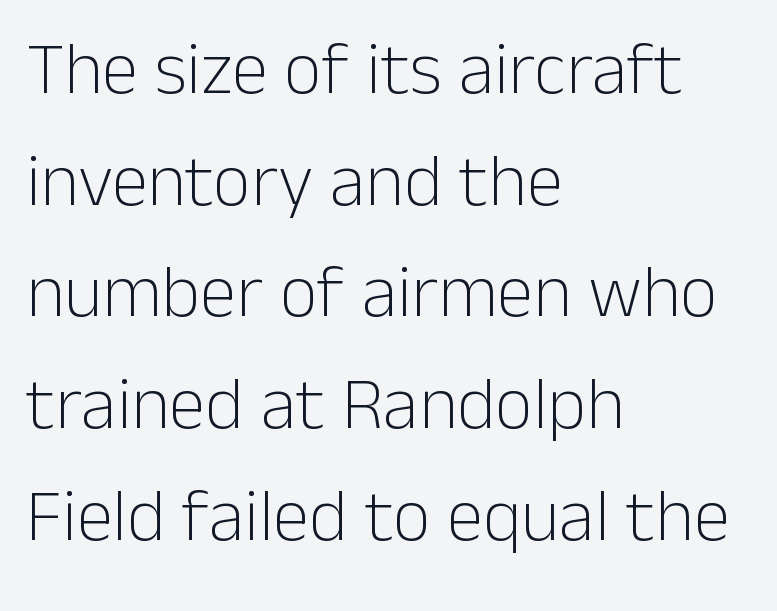
Clear beneath every line of the passage. The ragged edge is on the right, which tells us the setting is flush left. The strokes are not fattened; the text isn't bold. Looks like regular typesetting: each glyph gets only the width it needs.
